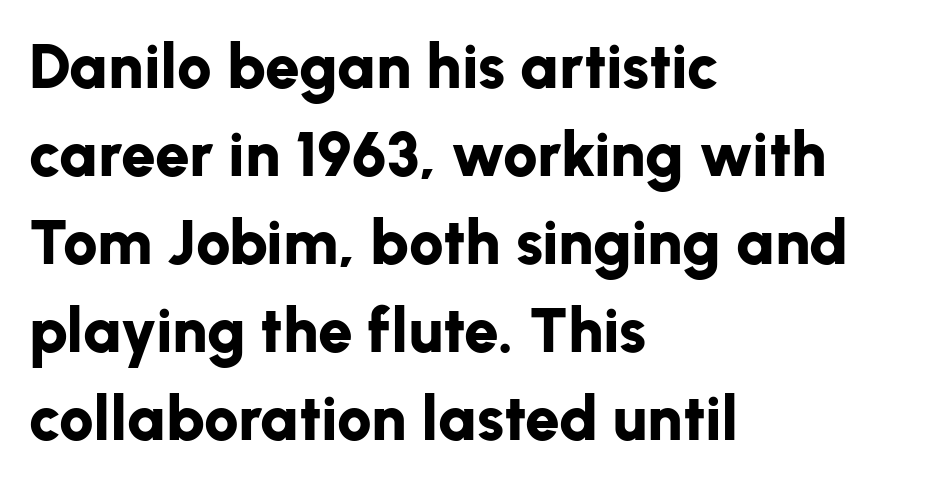
Every character sits straight up, as roman type does. Character widths vary here, with narrow letters taking less room than wide ones. Glyph-to-glyph distance matches everyday printed text. A typesetter would call this leading conventional body-copy spacing. Any mark beneath the type? The region is blank. These words are printed bold, with thick strokes throughout.
